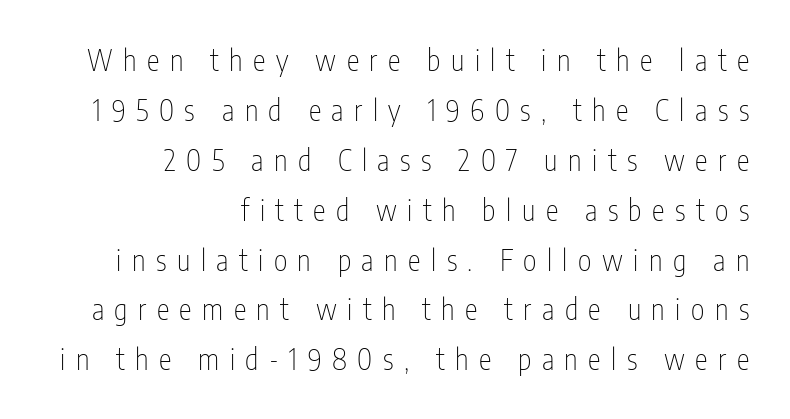
{"serif": "no", "italic": "no", "bold": "no", "weight": "thin", "width": "condensed", "stroke_contrast": "low", "x_height": "medium", "monospaced": "no", "underline": "no", "align": "right", "line_spacing_ratio": 1.72, "letter_spacing": "wide", "letter_spacing_em": 0.36, "glyph_px": 29}
